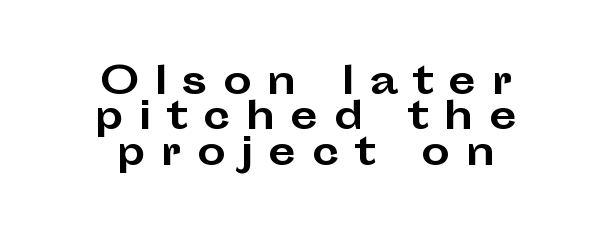
{"serif": "no", "italic": "no", "bold": "yes", "weight": "bold", "width": "wide", "stroke_contrast": "low", "x_height": "medium", "monospaced": "no", "underline": "no", "align": "center", "line_spacing": "tight", "line_spacing_ratio": 0.98, "letter_spacing": "wide", "letter_spacing_em": 0.42, "glyph_px": 36}
